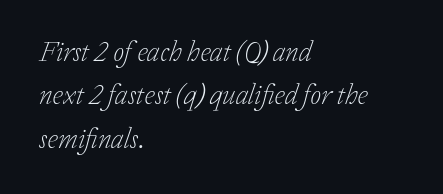
Q: Is the text bold? A: No.
Q: Is the text italic (slanted)? A: Yes, it leans right by about 20 degrees.
Q: Is the typeface a serif or a sans-serif typeface? A: Serif.
Q: Is the text underlined? A: No.
Q: How is the paragraph aligned? A: Left-aligned.
Q: Is the spacing between letters normal or unusually wide? A: Normal.
Q: Is the spacing between lines tight, normal or loose? A: Normal.
Q: Width (condensed, normal, or wide)? A: Normal.
Q: Stroke contrast? A: Low.
Q: x-height? A: Medium.
Q: Monospaced? A: No.
